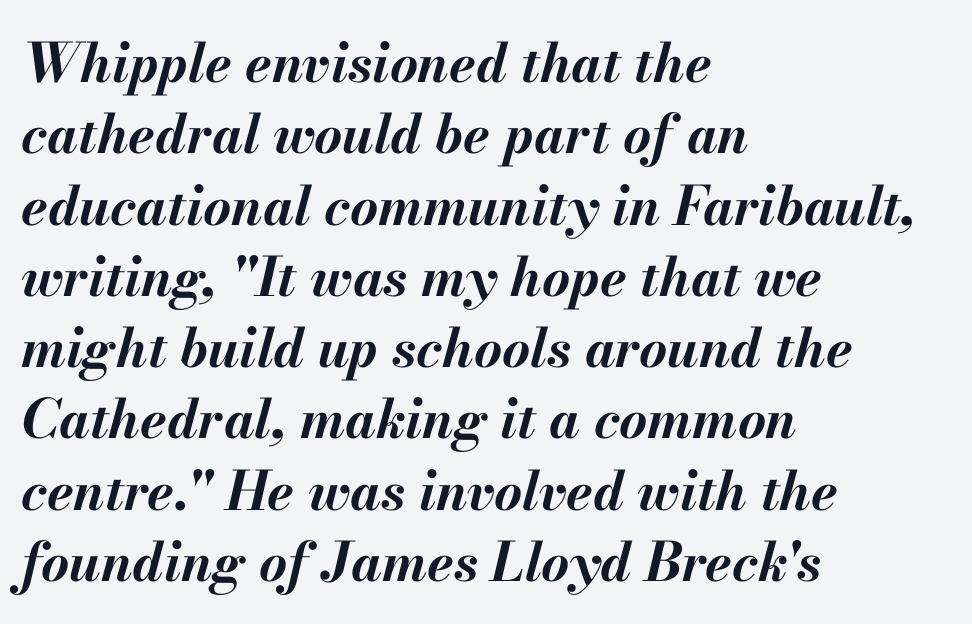
{"italic": "yes", "lean": "right", "slant_degrees": 13, "bold": "yes", "weight": "bold", "width": "normal", "stroke_contrast": "medium", "x_height": "small", "monospaced": "no", "underline": "no", "align": "left", "line_spacing": "normal", "line_spacing_ratio": 1.32, "letter_spacing": "normal", "letter_spacing_em": 0.0, "glyph_px": 54}
